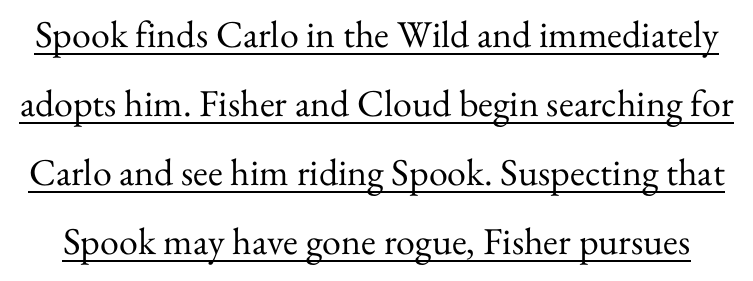
Q: Is the text bold? A: No.
Q: Is the text italic (slanted)? A: No, it is upright.
Q: Is the typeface a serif or a sans-serif typeface? A: Serif.
Q: Is the text underlined? A: Yes.
Q: Is the spacing between letters normal or unusually wide? A: Normal.
Q: Width (condensed, normal, or wide)? A: Normal.
Q: Stroke contrast? A: Medium.
Q: x-height? A: Small.
Q: Monospaced? A: No.
